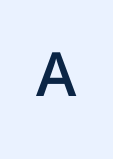
The image shows 61 px semibold sans-serif type, upright; set unusually wide letter spacing (+0.5 em), not underlined; low stroke contrast and a medium x-height.
